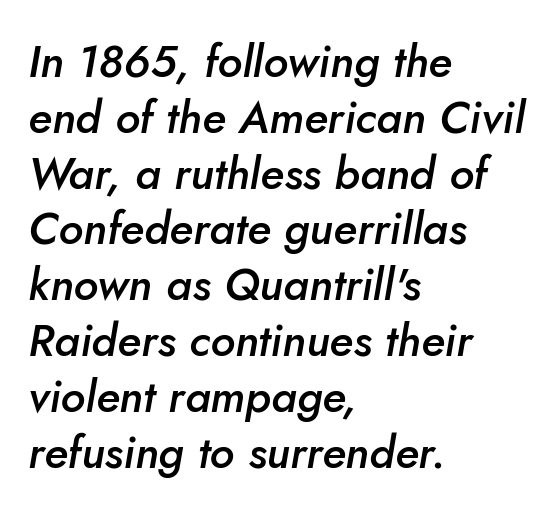
{"italic": "yes", "lean": "right", "slant_degrees": 5, "bold": "semi", "weight": "semibold", "width": "normal", "stroke_contrast": "low", "x_height": "small", "monospaced": "no", "underline": "no", "align": "left", "line_spacing_ratio": 1.24, "letter_spacing": "normal", "letter_spacing_em": 0.0, "glyph_px": 45}
